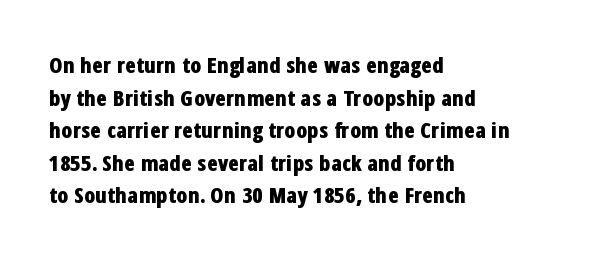
Q: Is the text bold? A: Yes.
Q: Is the text italic (slanted)? A: No, it is upright.
Q: Is the text underlined? A: No.
Q: How is the paragraph aligned? A: Left-aligned.
Q: Is the spacing between letters normal or unusually wide? A: Normal.
Q: Is the spacing between lines tight, normal or loose? A: Normal.
